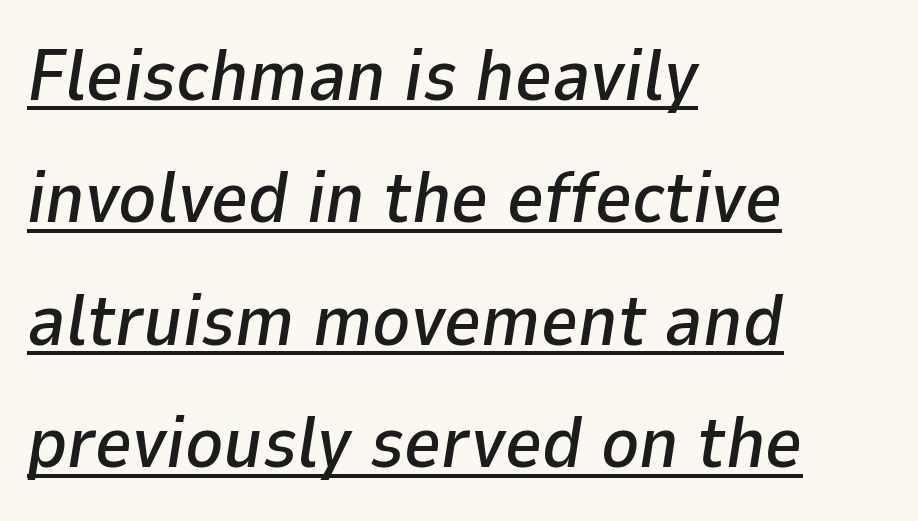
Q: Is the text italic (slanted)? A: Yes, it leans right by about 9 degrees.
Q: Is the text underlined? A: Yes.
Q: How is the paragraph aligned? A: Left-aligned.
Q: Is the spacing between letters normal or unusually wide? A: Normal.
Q: Is the spacing between lines tight, normal or loose? A: Normal.
Q: Width (condensed, normal, or wide)? A: Normal.
Q: Stroke contrast? A: Low.
Q: x-height? A: Medium.
Q: Monospaced? A: No.
